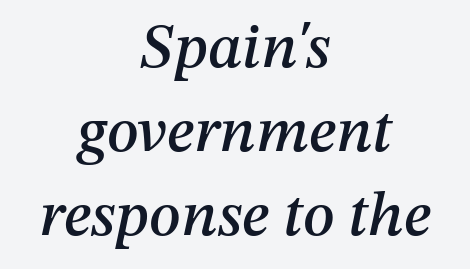
Q: Is the text italic (slanted)? A: Yes, it leans right by about 12 degrees.
Q: Is the text underlined? A: No.
Q: How is the paragraph aligned? A: Centered.
Q: Is the spacing between letters normal or unusually wide? A: Normal.
Q: Is the spacing between lines tight, normal or loose? A: Normal.
Q: Width (condensed, normal, or wide)? A: Normal.
Q: Stroke contrast? A: Medium.
Q: x-height? A: Medium.
Q: Monospaced? A: No.
